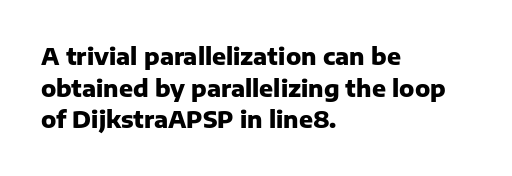
Q: Is the text bold? A: Yes.
Q: Is the text italic (slanted)? A: No, it is upright.
Q: Is the text underlined? A: No.
Q: How is the paragraph aligned? A: Left-aligned.
Q: Is the spacing between letters normal or unusually wide? A: Normal.
Q: Is the spacing between lines tight, normal or loose? A: Normal.
